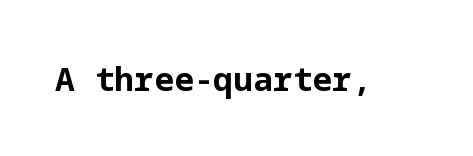
{"serif": "no", "italic": "no", "bold": "yes", "weight": "bold", "width": "normal", "stroke_contrast": "low", "x_height": "medium", "underline": "no", "letter_spacing": "normal", "letter_spacing_em": 0.0, "glyph_px": 33}
